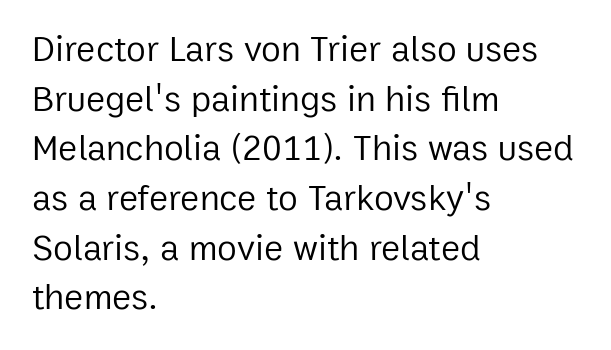
Looks like regular typesetting: each glyph gets only the width it needs. Spacing between characters is what you'd get straight out of the box. Notice how the passage keeps a crisp vertical edge on the left only. Stroke mass is kept to a normal reading level or below. If you measured baseline to baseline, you'd find a middling distance.
